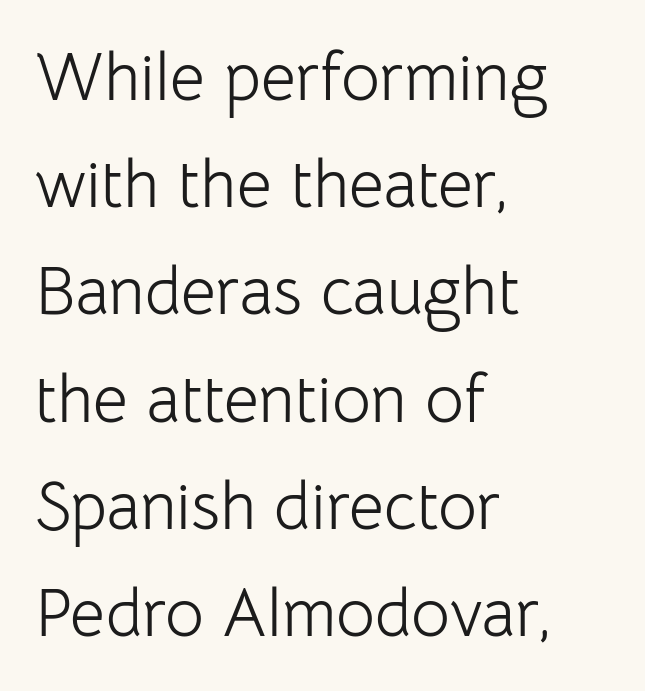
Q: Is the text bold? A: No.
Q: Is the text italic (slanted)? A: No, it is upright.
Q: Is the typeface a serif or a sans-serif typeface? A: Sans-serif.
Q: Is the text underlined? A: No.
Q: How is the paragraph aligned? A: Left-aligned.
Q: Is the spacing between letters normal or unusually wide? A: Normal.
Q: Is the spacing between lines tight, normal or loose? A: Normal.
Q: Width (condensed, normal, or wide)? A: Normal.
Q: Stroke contrast? A: Low.
Q: x-height? A: Medium.
Q: Monospaced? A: No.
